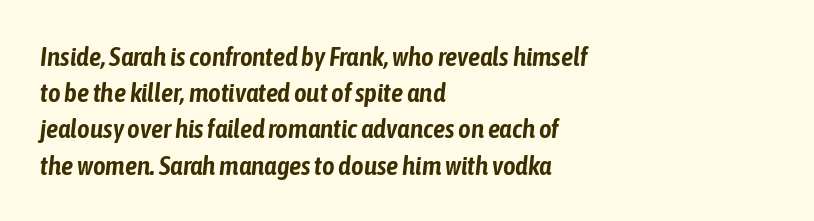
Lines of text with bare space underneath. The lines in this sample share a left origin and differ only in where they stop. Here the glyphs are tracked normally, forming tight word shapes. Characters are canted at an angle relative to the baseline's perpendicular.
